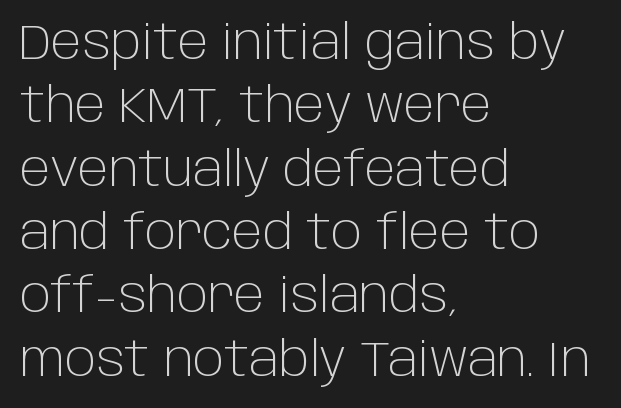
{"serif": "no", "italic": "no", "bold": "no", "weight": "light", "width": "normal", "stroke_contrast": "low", "x_height": "large", "monospaced": "no", "underline": "no", "align": "left", "line_spacing": "normal", "line_spacing_ratio": 1.32, "letter_spacing": "normal", "letter_spacing_em": 0.0, "glyph_px": 48}
